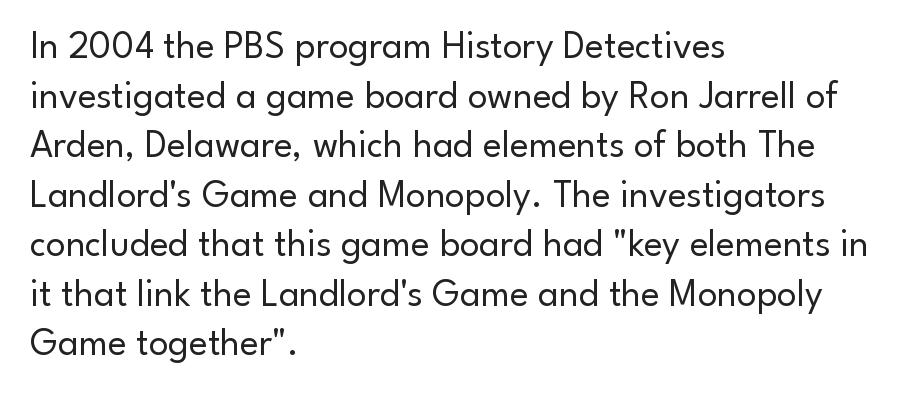
The paragraph has a hard left edge and a soft right edge. Does extra space separate the letters? No, they use regular spacing. The space beneath each line is pristine and unruled. Summary of weight: not heavy and not bold.
